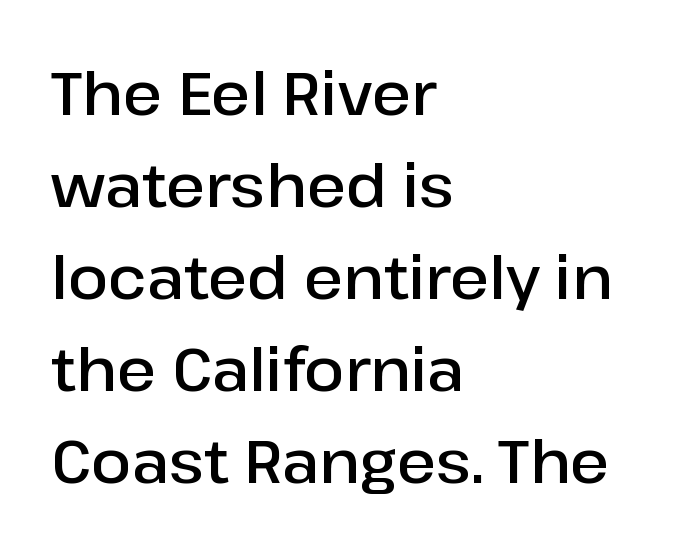
{"serif": "no", "italic": "no", "bold": "semi", "weight": "semibold", "width": "normal", "stroke_contrast": "low", "x_height": "medium", "monospaced": "no", "underline": "no", "align": "left", "line_spacing": "normal", "line_spacing_ratio": 1.56, "letter_spacing": "normal", "letter_spacing_em": 0.0, "glyph_px": 59}
